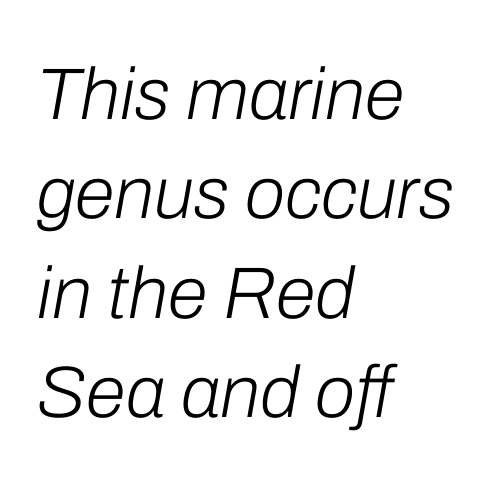
The image shows 73 px light type, italic (leaning right); set left-aligned, normal line spacing (1.36x), normal letter spacing, not underlined; low stroke contrast and a medium x-height.
